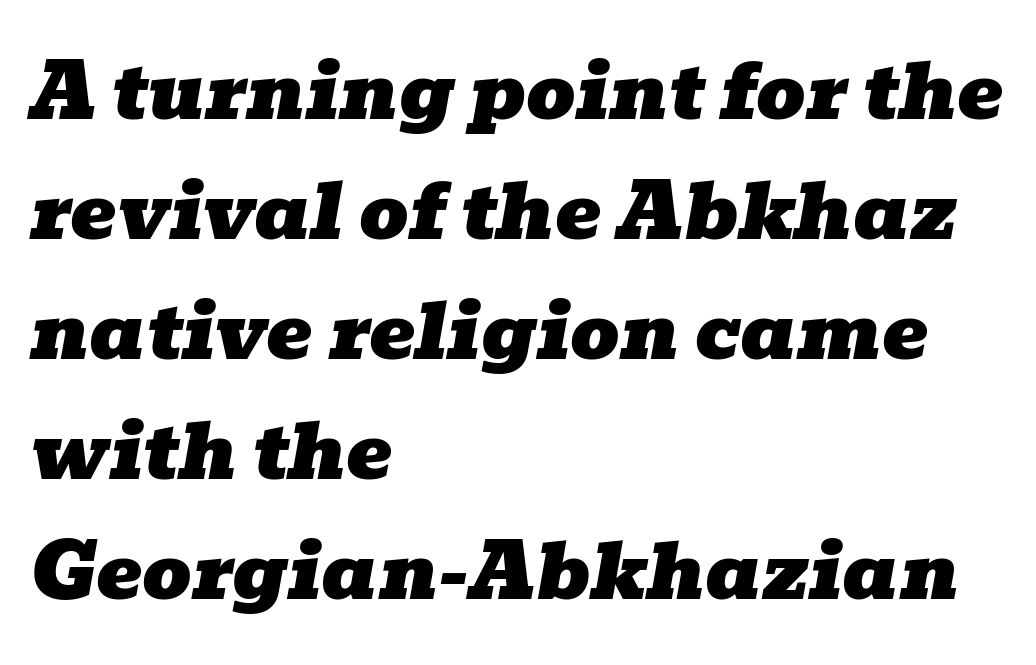
These lines stack with their left ends in a neat column. Italic? Definitely — the glyphs are oblique. This sample uses plain, unmodified letter spacing. Quick note: interline space is typical. The area under the type is left untouched. Each letter keeps its own natural width here, so spacing adapts to shape.
